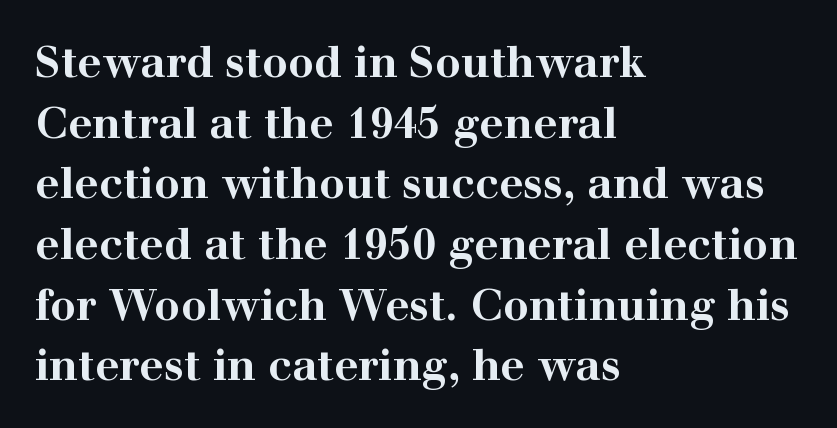
{"serif": "yes", "italic": "no", "bold": "yes", "weight": "bold", "width": "wide", "stroke_contrast": "high", "x_height": "medium", "monospaced": "no", "underline": "no", "align": "left", "line_spacing": "normal", "line_spacing_ratio": 1.41, "letter_spacing": "normal", "letter_spacing_em": 0.0, "glyph_px": 43}
